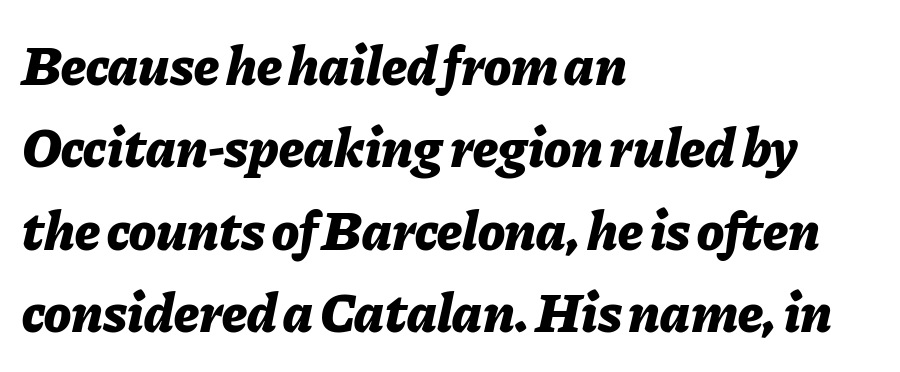
Q: Is the text bold? A: Yes.
Q: Is the text italic (slanted)? A: Yes, it leans right by about 11 degrees.
Q: Is the text underlined? A: No.
Q: How is the paragraph aligned? A: Left-aligned.
Q: Is the spacing between letters normal or unusually wide? A: Normal.
Q: Is the spacing between lines tight, normal or loose? A: Normal.
Q: Width (condensed, normal, or wide)? A: Normal.
Q: Stroke contrast? A: Low.
Q: x-height? A: Medium.
Q: Monospaced? A: No.
